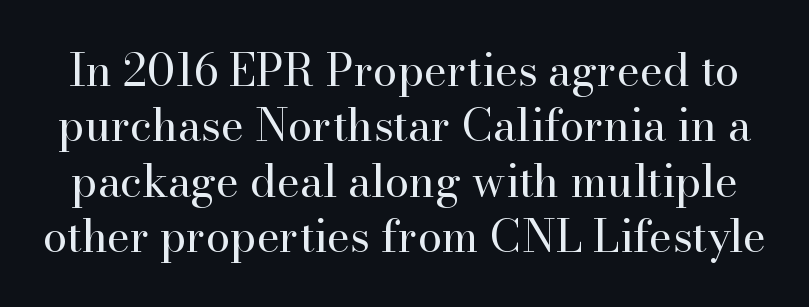
In terms of posture, this sample is upright. Evenly set lines give the paragraph a standard silhouette. Each stroke keeps to a modest, everyday thickness or less. The rendering uses natural spacing where letterforms have individual widths. The rendering keeps characters at their native spacing. A clean baseline with only descenders dipping below it.
